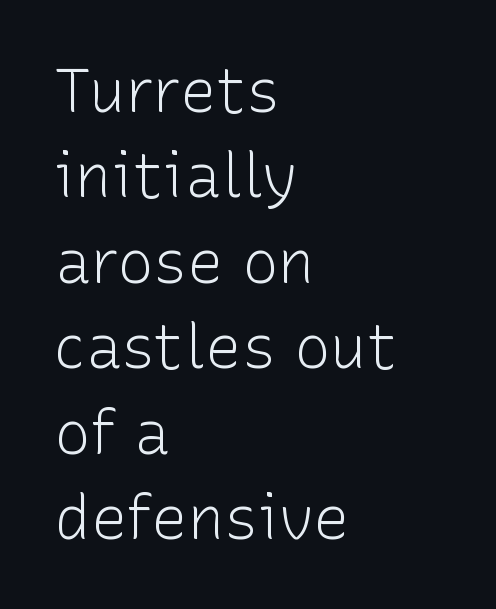
{"serif": "no", "italic": "no", "bold": "no", "weight": "light", "width": "normal", "stroke_contrast": "low", "x_height": "medium", "monospaced": "no", "underline": "no", "align": "left", "line_spacing": "normal", "line_spacing_ratio": 1.4, "letter_spacing": "normal", "letter_spacing_em": 0.0, "glyph_px": 61}
